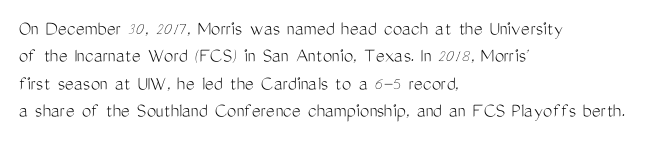
Reading down the block, your eye returns to a fixed left position each line. The weight tops out at a normal text grade. Interline gaps are of average width in this sample. The letters sit at their default tracking, neither squeezed nor spread.
